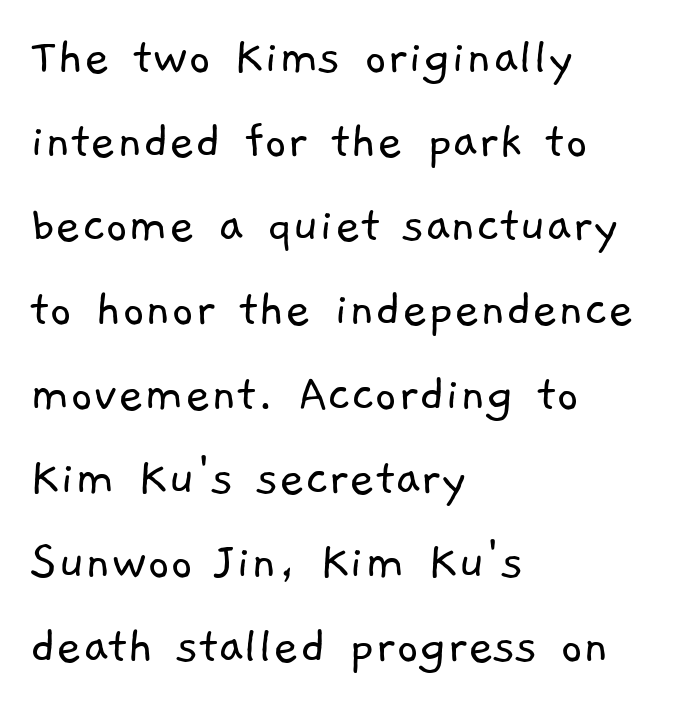
Q: Is the text bold? A: No.
Q: Is the typeface a serif or a sans-serif typeface? A: Sans-serif.
Q: Is the text underlined? A: No.
Q: How is the paragraph aligned? A: Left-aligned.
Q: Is the spacing between letters normal or unusually wide? A: Normal.
Q: Is the spacing between lines tight, normal or loose? A: Normal.
Q: Width (condensed, normal, or wide)? A: Normal.
Q: Stroke contrast? A: Low.
Q: x-height? A: Medium.
Q: Monospaced? A: No.
